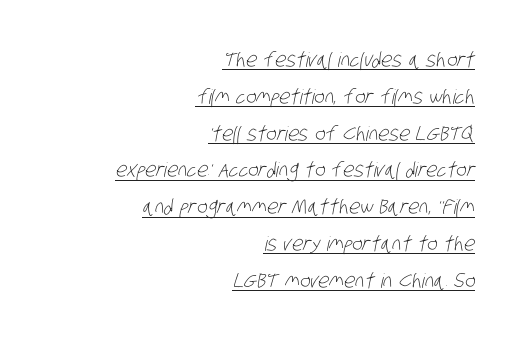
Look at the tracking — it's just the regular setting, nothing added. The sample's only ornament is a line tracing under the words. Is the stroke heavy? The answer is a plain regular-or-lighter. Each line ends at the same right margin while the left side varies.
